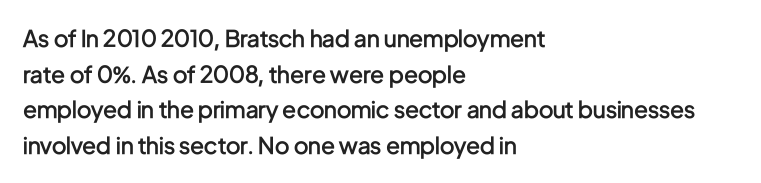
The image shows 23 px text type, upright; set left-aligned, normal line spacing (1.55x), normal letter spacing, not underlined.
